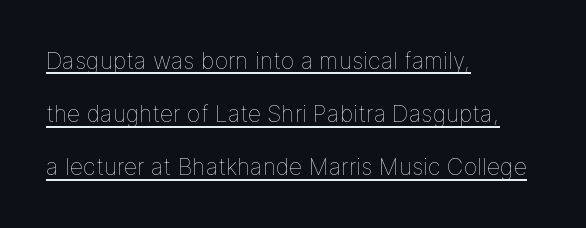
Q: Is the text bold? A: No.
Q: Is the text italic (slanted)? A: No, it is upright.
Q: Is the text underlined? A: Yes.
Q: How is the paragraph aligned? A: Left-aligned.
Q: Is the spacing between letters normal or unusually wide? A: Normal.
Q: Is the spacing between lines tight, normal or loose? A: Loose.
